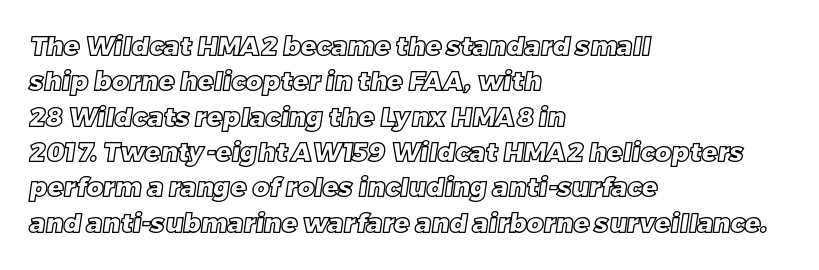
Q: Is the text underlined? A: No.
Q: How is the paragraph aligned? A: Left-aligned.
Q: Is the spacing between letters normal or unusually wide? A: Normal.
Q: Is the spacing between lines tight, normal or loose? A: Normal.
